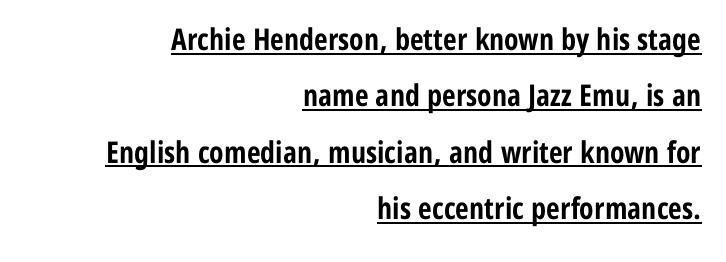
{"serif": "no", "italic": "no", "bold": "yes", "weight": "bold", "width": "condensed", "stroke_contrast": "low", "x_height": "medium", "monospaced": "no", "underline": "yes", "align": "right", "line_spacing_ratio": 1.88, "letter_spacing": "normal", "letter_spacing_em": 0.0, "glyph_px": 30}
